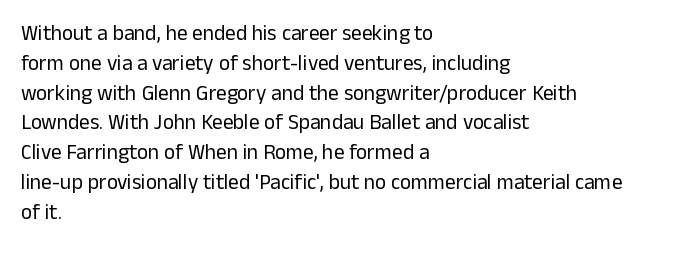
Q: Is the text bold? A: No.
Q: Is the text italic (slanted)? A: No, it is upright.
Q: Is the text underlined? A: No.
Q: How is the paragraph aligned? A: Left-aligned.
Q: Is the spacing between letters normal or unusually wide? A: Normal.
Q: Is the spacing between lines tight, normal or loose? A: Normal.
